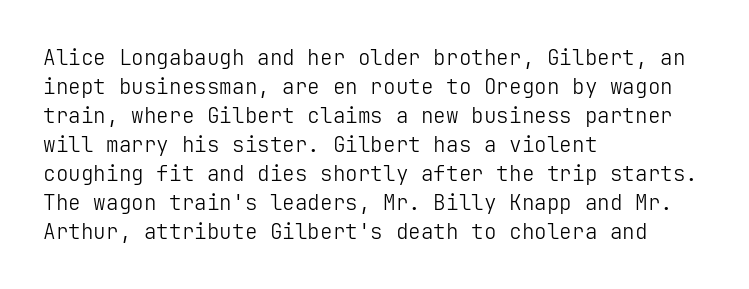
The image shows 21 px text type, upright; set left-aligned, normal line spacing (1.38x), normal letter spacing, not underlined.
